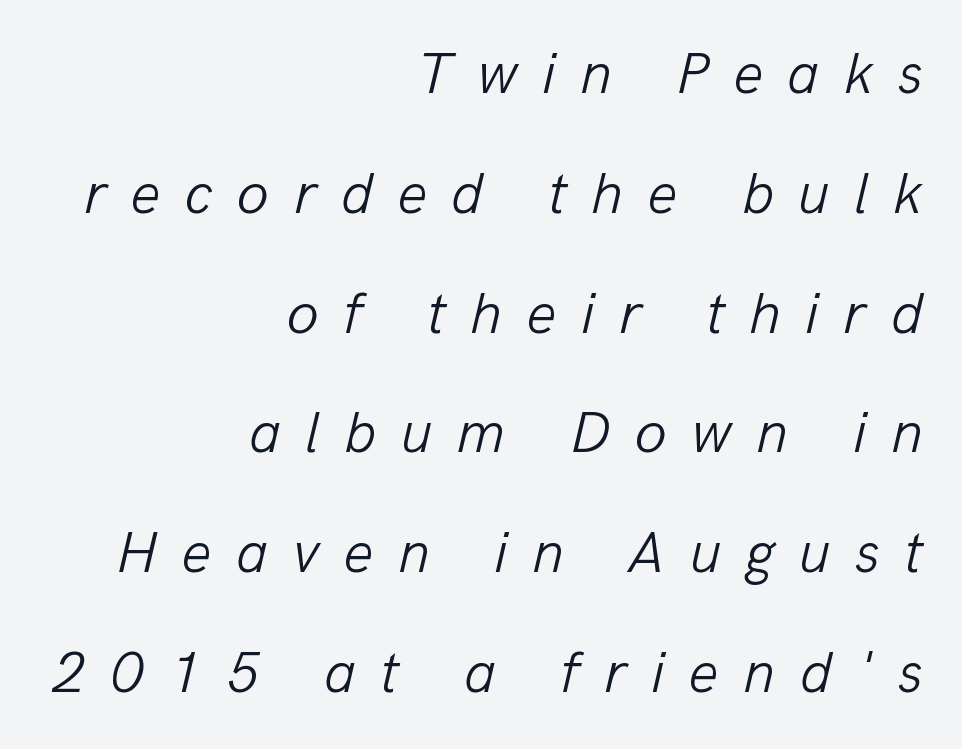
{"italic": "yes", "lean": "right", "slant_degrees": 13, "bold": "no", "weight": "light", "width": "normal", "stroke_contrast": "low", "x_height": "medium", "monospaced": "no", "underline": "no", "align": "right", "line_spacing": "loose", "line_spacing_ratio": 2.03, "letter_spacing": "wide", "letter_spacing_em": 0.41, "glyph_px": 59}
